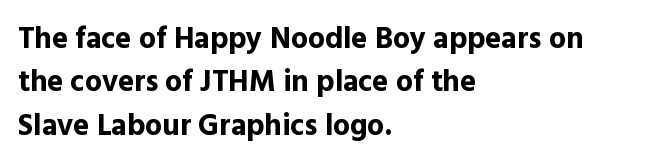
The image shows 30 px bold sans-serif type, upright; set left-aligned, normal line spacing (1.45x), normal letter spacing, not underlined; a medium x-height.
